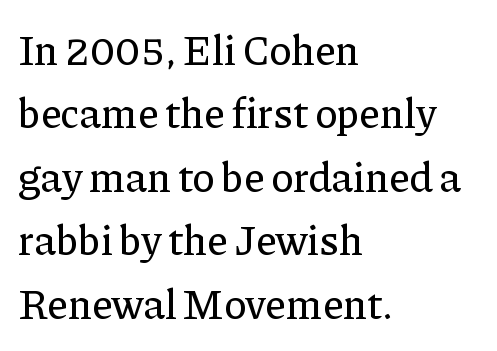
Compared with a centered layout, this one pins lines to the left instead. Letterform terminals end in serifs throughout the passage. The block of text has a typical density, with ordinary space between rows. Descenders hang freely into open space. The specimen reads as upright at a glance.
